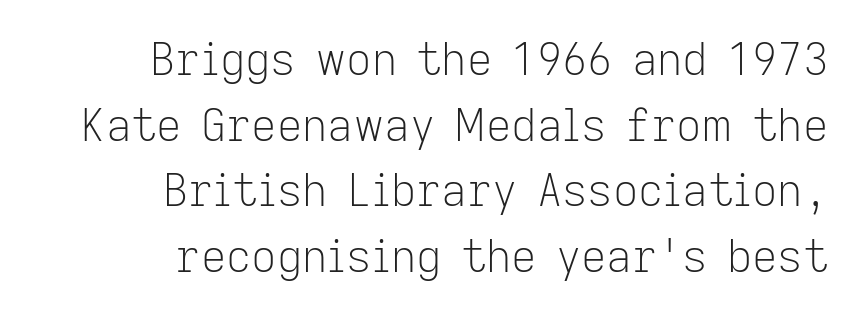
The lines sit at an ordinary, default distance from one another. This rendering features lettering with no underline. This reads as an unemphasized weight, regular at the heaviest. Serifs: no, the terminals of the letterforms are clean. Compared with a flush-left layout, this one pins lines to the opposite, right side.
